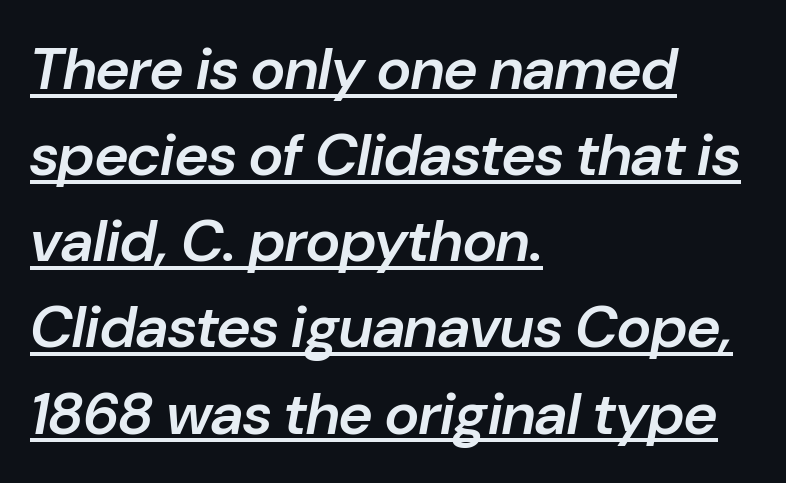
Q: Is the text bold? A: Semi-bold.
Q: Is the text italic (slanted)? A: Yes, it leans right by about 10 degrees.
Q: Is the text underlined? A: Yes.
Q: How is the paragraph aligned? A: Left-aligned.
Q: Is the spacing between letters normal or unusually wide? A: Normal.
Q: Is the spacing between lines tight, normal or loose? A: Normal.
Q: Width (condensed, normal, or wide)? A: Normal.
Q: Stroke contrast? A: Low.
Q: x-height? A: Medium.
Q: Monospaced? A: No.
